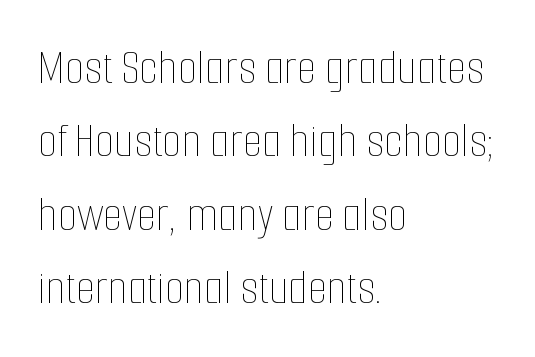
The image shows 50 px thin, condensed type, upright; set left-aligned, normal line spacing (1.47x), normal letter spacing, not underlined; low stroke contrast and a medium x-height.
